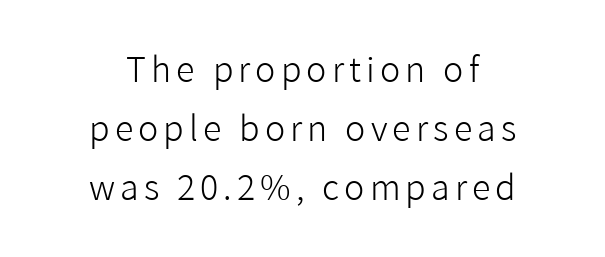
The image shows 34 px light sans-serif type, upright; set line spacing 1.73x, not underlined; low stroke contrast and a medium x-height.
